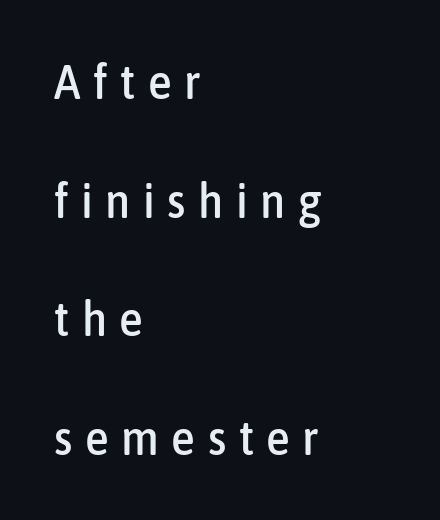
Q: Is the text italic (slanted)? A: No, it is upright.
Q: Is the typeface a serif or a sans-serif typeface? A: Sans-serif.
Q: Is the text underlined? A: No.
Q: How is the paragraph aligned? A: Left-aligned.
Q: Is the spacing between letters normal or unusually wide? A: Unusually wide.
Q: Is the spacing between lines tight, normal or loose? A: Loose.
Q: Width (condensed, normal, or wide)? A: Condensed.
Q: Stroke contrast? A: Low.
Q: x-height? A: Medium.
Q: Monospaced? A: No.
